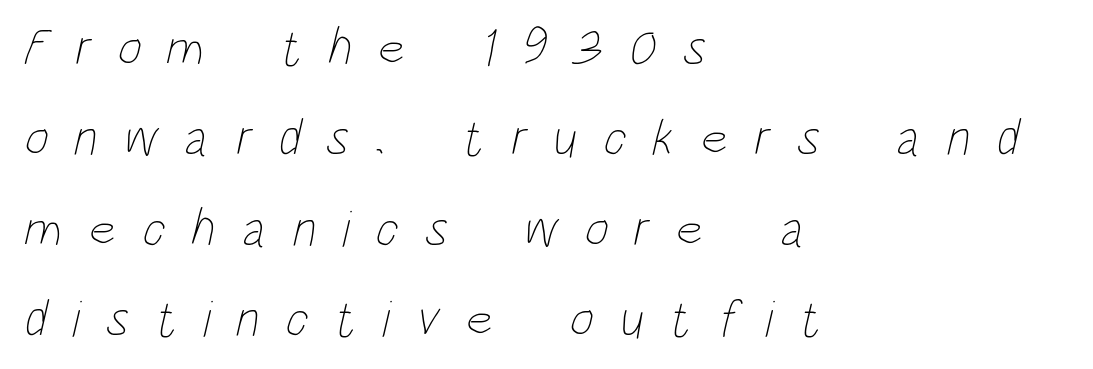
{"bold": "no", "weight": "thin", "width": "condensed", "stroke_contrast": "low", "x_height": "large", "monospaced": "no", "underline": "no", "align": "left", "line_spacing_ratio": 1.74, "letter_spacing": "wide", "letter_spacing_em": 0.5, "glyph_px": 52}
